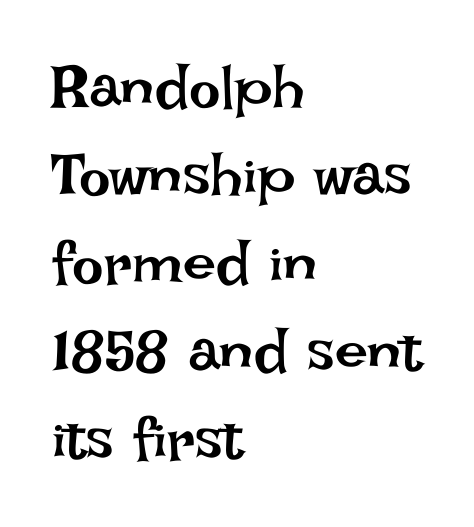
Unlike italic type, these characters show no tilt at all. Compared with typical body copy, the letter spacing here is the same. These lines are rendered in a variable-pitch font. On a weight scale, this lands at 450 or below.
